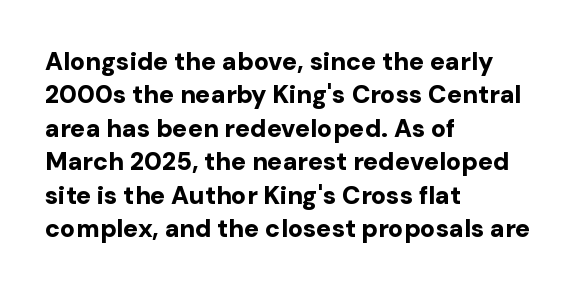
Q: Is the text bold? A: Yes.
Q: Is the text italic (slanted)? A: No, it is upright.
Q: Is the text underlined? A: No.
Q: How is the paragraph aligned? A: Left-aligned.
Q: Is the spacing between letters normal or unusually wide? A: Normal.
Q: Is the spacing between lines tight, normal or loose? A: Normal.
